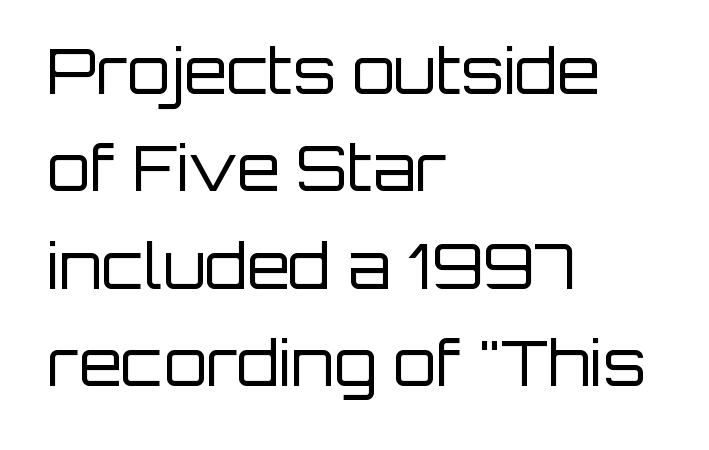
{"serif": "no", "italic": "no", "bold": "no", "weight": "regular", "width": "normal", "stroke_contrast": "low", "x_height": "large", "monospaced": "no", "underline": "no", "align": "left", "line_spacing": "normal", "line_spacing_ratio": 1.57, "letter_spacing": "normal", "letter_spacing_em": 0.0, "glyph_px": 62}
